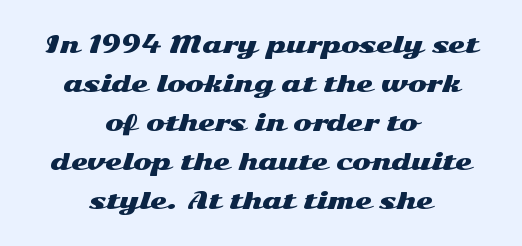
Centered paragraph, ragged on both sides. The gap between lines stays unmarked. Observe the ordinary spacing: letters are neighbours, not strangers.
